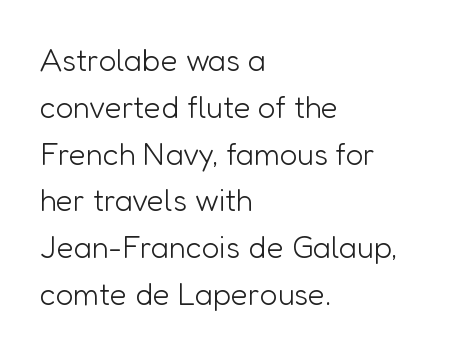
Unlike italic type, these characters show no tilt at all. Evenly set lines give the paragraph a standard silhouette. The space beneath each line is pristine and unruled. Here the designer chose a conventional face with non-uniform glyph widths. On a weight scale, this lands at 450 or below. Standard letterfit; no display-style spreading of the glyphs.
